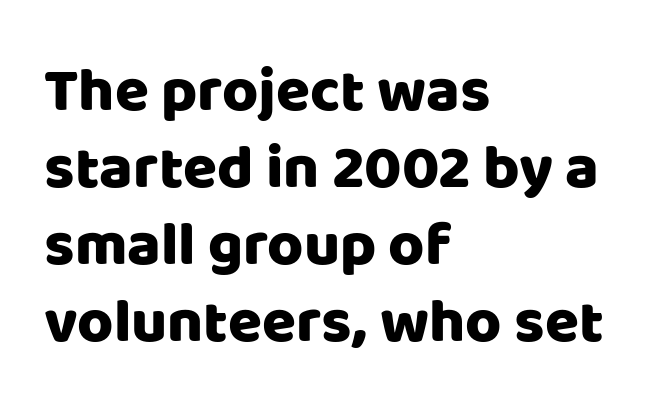
The image shows 62 px sans-serif type, upright; set left-aligned, line spacing 1.24x, normal letter spacing, not underlined; low stroke contrast and a large x-height.
